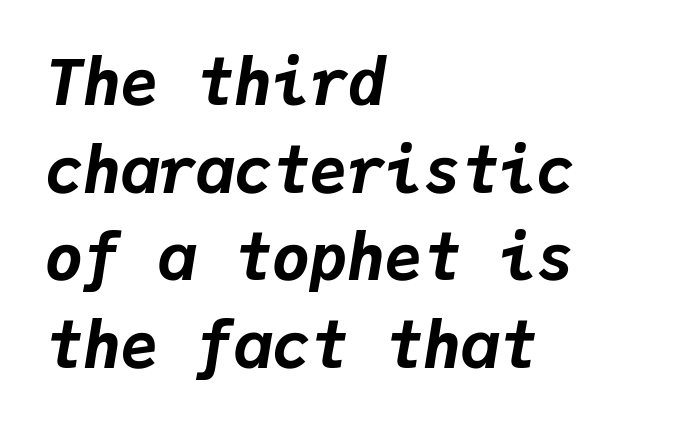
{"italic": "yes", "lean": "right", "slant_degrees": 9, "bold": "yes", "weight": "bold", "width": "normal", "stroke_contrast": "low", "x_height": "medium", "monospaced": "yes", "underline": "no", "align": "left", "line_spacing": "normal", "line_spacing_ratio": 1.39, "letter_spacing": "normal", "letter_spacing_em": 0.0, "glyph_px": 63}
